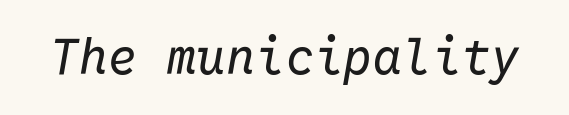
Q: Is the text bold? A: No.
Q: Is the text italic (slanted)? A: Yes, it leans right by about 10 degrees.
Q: Is the text underlined? A: No.
Q: Is the spacing between letters normal or unusually wide? A: Normal.
Q: Width (condensed, normal, or wide)? A: Normal.
Q: Stroke contrast? A: Low.
Q: x-height? A: Medium.
Q: Monospaced? A: Yes.
